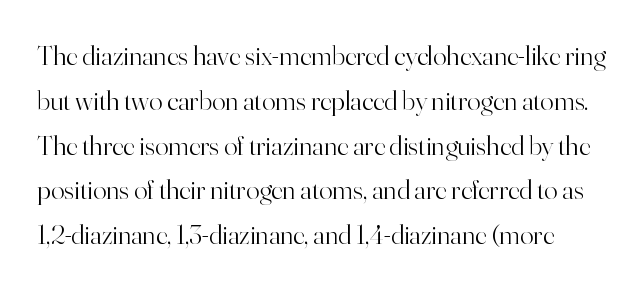
The image shows 28 px light serif type, upright; set normal line spacing (1.6x), normal letter spacing, not underlined; high stroke contrast and a small x-height.
